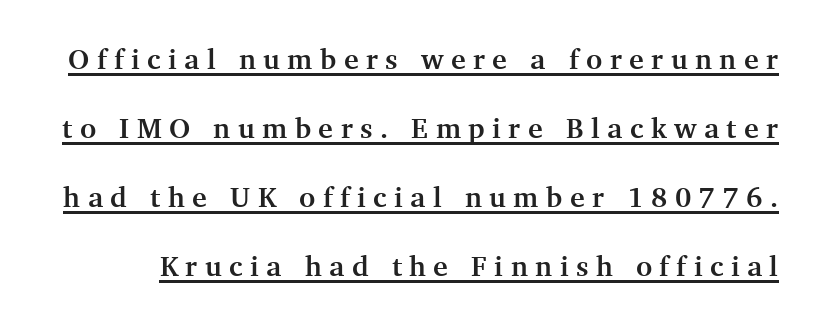
Plenty of ink on the page — the face is bold. Think of a printed novel: that variable character pitch is what you see here. A typographer would call this underscored text. A typesetter would label this face a serif. Compared with typical body copy, the letter spacing here is much looser. When letters stand straight like this, we call the style roman or upright.
